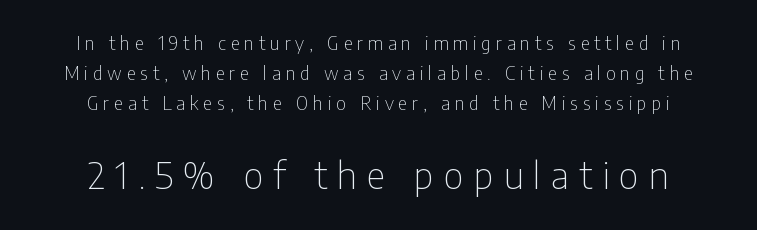
The image shows 37 px thin, condensed sans-serif type, upright; set centered, normal line spacing (1.66x), unusually wide letter spacing (+0.27 em), not underlined; the second (bottom) block is 2.06x larger; low stroke contrast and a medium x-height.
